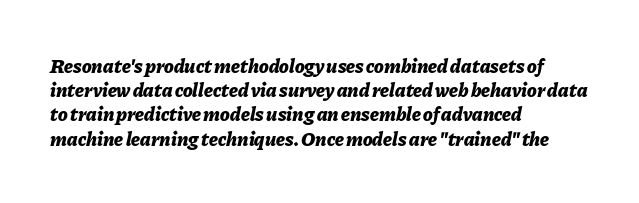
The image shows 20 px bold type, italic (leaning right); set left-aligned, line spacing 1.21x, normal letter spacing, not underlined.
